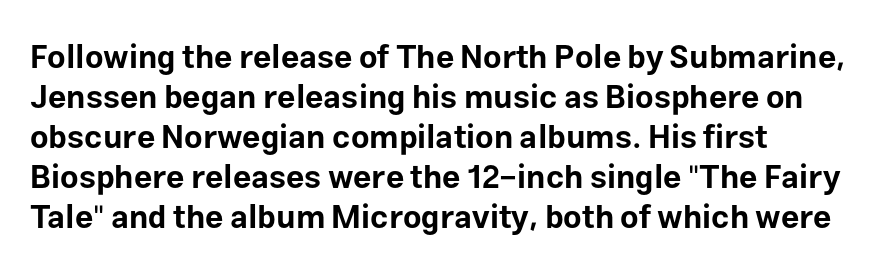
Q: Is the text bold? A: Yes.
Q: Is the text italic (slanted)? A: No, it is upright.
Q: Is the typeface a serif or a sans-serif typeface? A: Sans-serif.
Q: Is the text underlined? A: No.
Q: How is the paragraph aligned? A: Left-aligned.
Q: Is the spacing between letters normal or unusually wide? A: Normal.
Q: Is the spacing between lines tight, normal or loose? A: Normal.
Q: Width (condensed, normal, or wide)? A: Normal.
Q: Stroke contrast? A: Low.
Q: x-height? A: Medium.
Q: Monospaced? A: No.
